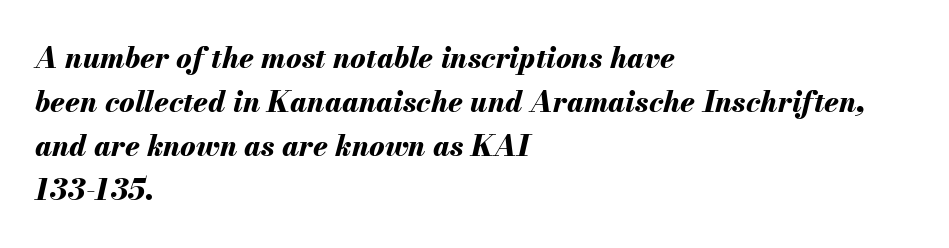
Q: Is the text bold? A: Yes.
Q: Is the text italic (slanted)? A: Yes, it leans right by about 13 degrees.
Q: Is the text underlined? A: No.
Q: How is the paragraph aligned? A: Left-aligned.
Q: Is the spacing between letters normal or unusually wide? A: Normal.
Q: Is the spacing between lines tight, normal or loose? A: Normal.
Q: Width (condensed, normal, or wide)? A: Normal.
Q: Stroke contrast? A: Medium.
Q: x-height? A: Small.
Q: Monospaced? A: No.
